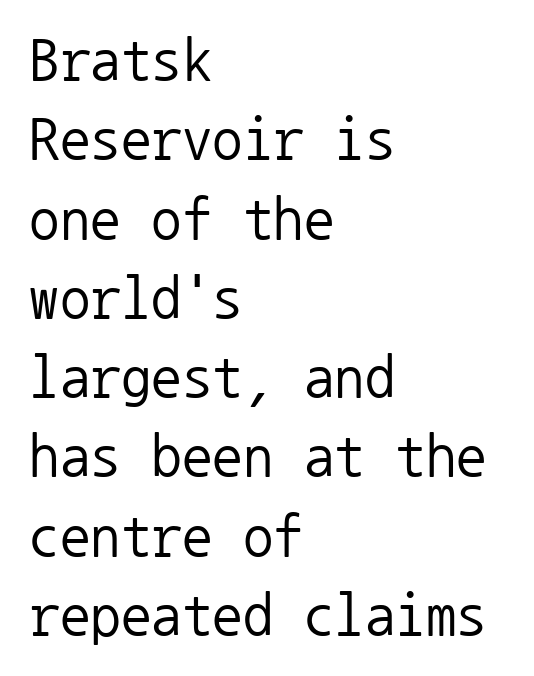
{"serif": "no", "italic": "no", "bold": "no", "weight": "regular", "width": "normal", "stroke_contrast": "low", "x_height": "medium", "monospaced": "yes", "underline": "no", "align": "left", "line_spacing": "normal", "line_spacing_ratio": 1.3, "letter_spacing": "normal", "letter_spacing_em": 0.0, "glyph_px": 61}
